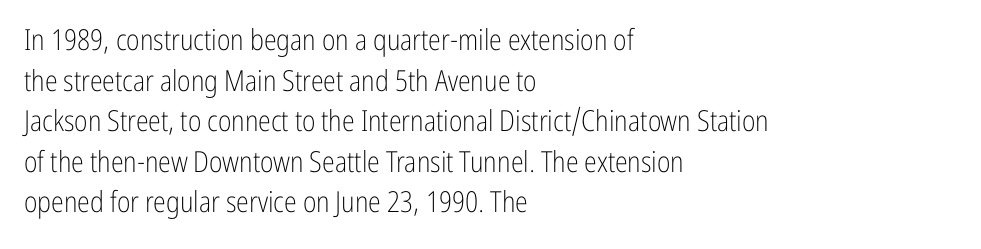
The image shows 29 px light, condensed sans-serif type, upright; set left-aligned, normal line spacing (1.4x), normal letter spacing, not underlined; low stroke contrast and a medium x-height.
